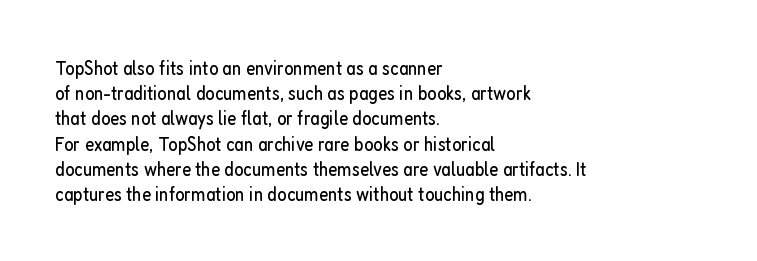
The image shows 20 px text type, upright; set left-aligned, normal line spacing (1.26x), normal letter spacing, not underlined.
